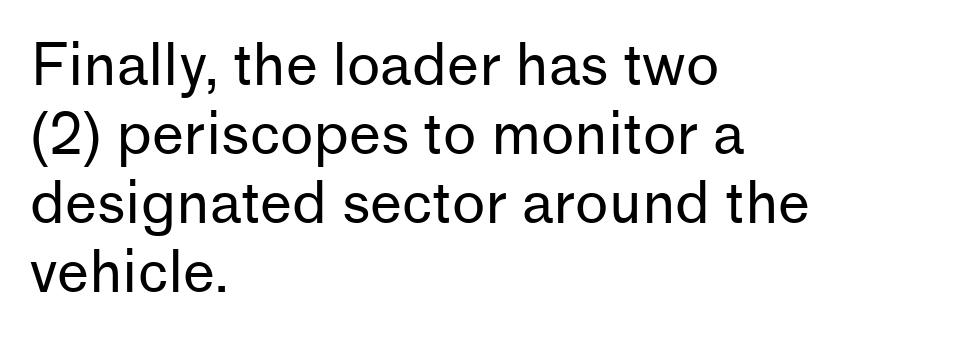
Spacing between characters is what you'd get straight out of the box. A typesetter would call this proportional, since set widths differ per character. I'd call this a sans setting — the letters go barefoot. Unlike italic type, these characters show no tilt at all.
